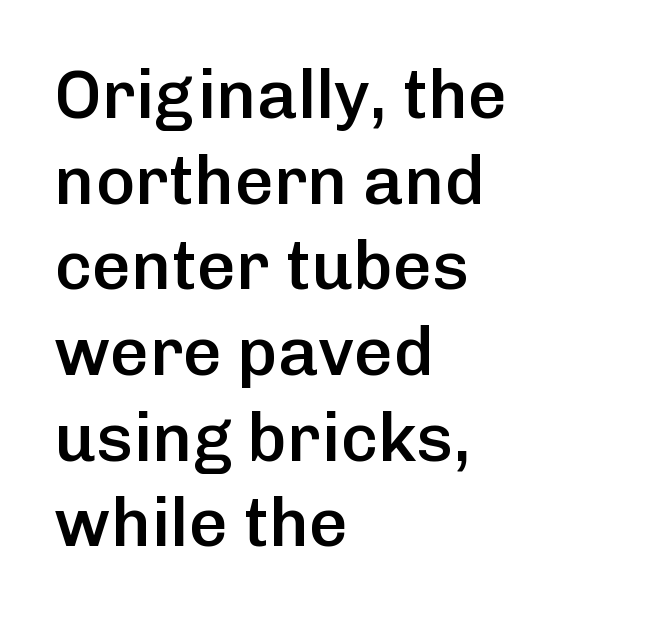
The image shows 68 px semibold sans-serif type, upright; set left-aligned, normal line spacing (1.26x), normal letter spacing, not underlined; low stroke contrast and a medium x-height.
